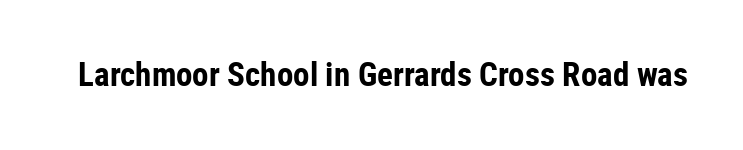
{"serif": "no", "italic": "no", "bold": "yes", "weight": "bold", "width": "condensed", "stroke_contrast": "low", "x_height": "medium", "monospaced": "no", "underline": "no", "letter_spacing": "normal", "letter_spacing_em": 0.0, "glyph_px": 33}
